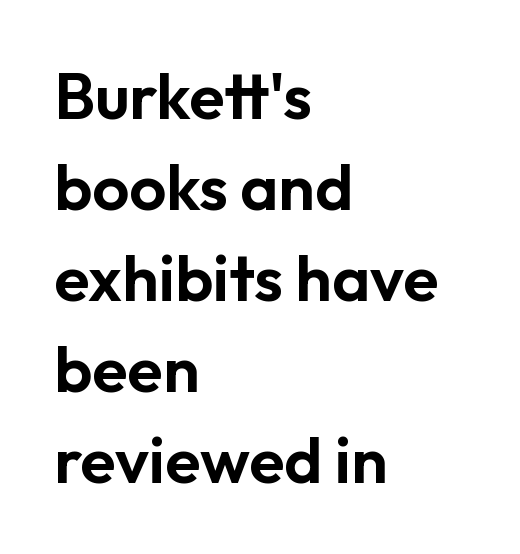
Q: Is the text italic (slanted)? A: No, it is upright.
Q: Is the typeface a serif or a sans-serif typeface? A: Sans-serif.
Q: Is the text underlined? A: No.
Q: How is the paragraph aligned? A: Left-aligned.
Q: Is the spacing between letters normal or unusually wide? A: Normal.
Q: Is the spacing between lines tight, normal or loose? A: Normal.
Q: Width (condensed, normal, or wide)? A: Normal.
Q: Stroke contrast? A: Low.
Q: x-height? A: Medium.
Q: Monospaced? A: No.
